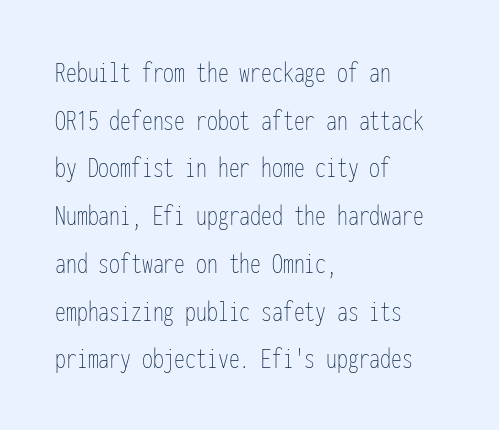
Q: Is the text bold? A: No.
Q: Is the text italic (slanted)? A: No, it is upright.
Q: Is the text underlined? A: No.
Q: How is the paragraph aligned? A: Left-aligned.
Q: Is the spacing between letters normal or unusually wide? A: Normal.
Q: Is the spacing between lines tight, normal or loose? A: Normal.
Q: Width (condensed, normal, or wide)? A: Condensed.
Q: Stroke contrast? A: Low.
Q: x-height? A: Medium.
Q: Monospaced? A: Yes.
